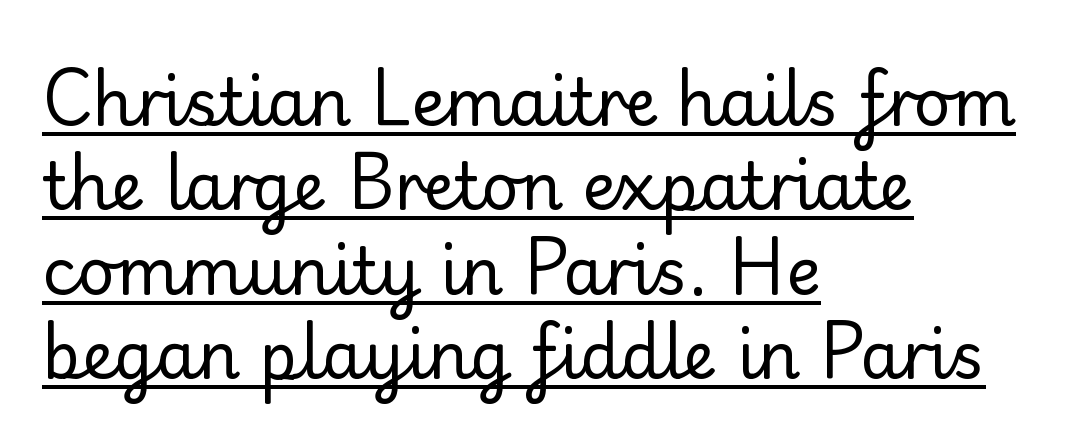
{"serif": "no", "italic": "no", "bold": "no", "weight": "regular", "width": "normal", "stroke_contrast": "low", "x_height": "small", "monospaced": "no", "underline": "yes", "align": "left", "line_spacing": "normal", "line_spacing_ratio": 1.3, "letter_spacing": "normal", "letter_spacing_em": 0.0, "glyph_px": 65}
